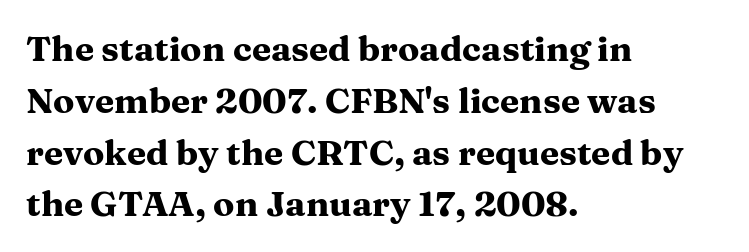
The image shows 35 px heavy, wide serif type, upright; set left-aligned, normal line spacing (1.48x), normal letter spacing, not underlined; medium stroke contrast and a medium x-height.
